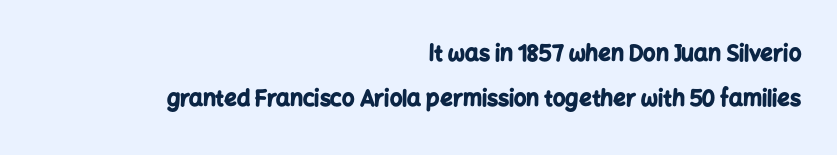
The image shows 22 px bold type, upright; set right-aligned, loose line spacing (2.06x), normal letter spacing, not underlined.
